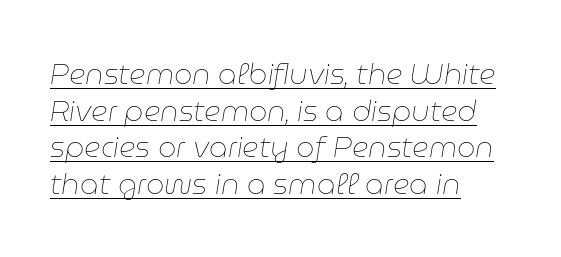
Each letter keeps its own natural width here, so spacing adapts to shape. Underlining? Definitely there. These lines stack with their left ends in a neat column. The rendering keeps characters at their native spacing.
